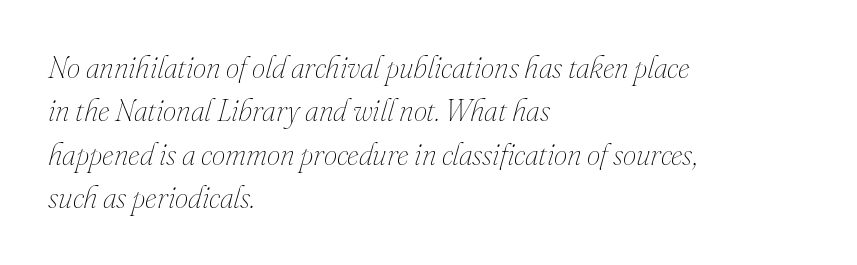
The image shows 30 px thin type, italic (leaning right); set left-aligned, normal line spacing (1.45x), normal letter spacing, not underlined; medium stroke contrast and a small x-height.
